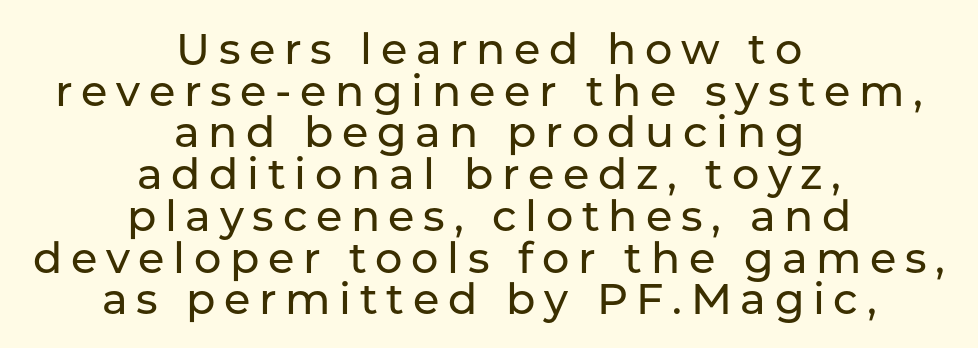
Q: Is the text italic (slanted)? A: No, it is upright.
Q: Is the typeface a serif or a sans-serif typeface? A: Sans-serif.
Q: Is the text underlined? A: No.
Q: How is the paragraph aligned? A: Centered.
Q: Is the spacing between letters normal or unusually wide? A: Unusually wide.
Q: Is the spacing between lines tight, normal or loose? A: Tight.
Q: Width (condensed, normal, or wide)? A: Normal.
Q: Stroke contrast? A: Low.
Q: x-height? A: Medium.
Q: Monospaced? A: No.
